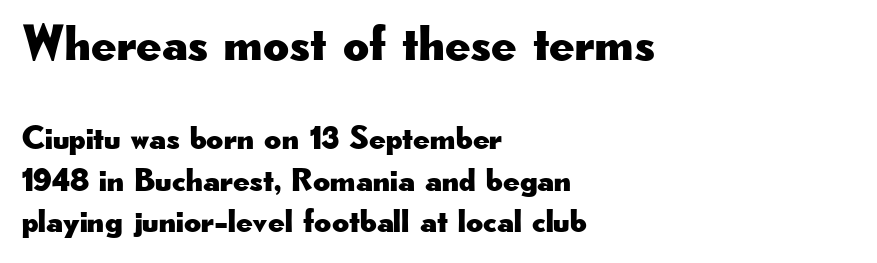
Q: Is the text italic (slanted)? A: No, it is upright.
Q: Is the typeface a serif or a sans-serif typeface? A: Sans-serif.
Q: Is the text underlined? A: No.
Q: How is the paragraph aligned? A: Left-aligned.
Q: Is the spacing between letters normal or unusually wide? A: Normal.
Q: Is the spacing between lines tight, normal or loose? A: Normal.
Q: Which block of text is set in a larger size, the first (top) or the second (bottom)? A: The first (top) one.
Q: Width (condensed, normal, or wide)? A: Wide.
Q: Stroke contrast? A: Low.
Q: x-height? A: Small.
Q: Monospaced? A: No.
